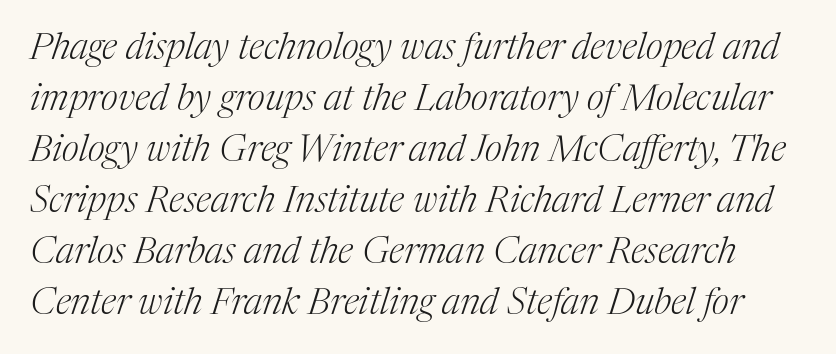
Q: Is the text bold? A: No.
Q: Is the text italic (slanted)? A: Yes, it leans right by about 17 degrees.
Q: Is the typeface a serif or a sans-serif typeface? A: Serif.
Q: Is the text underlined? A: No.
Q: Is the spacing between letters normal or unusually wide? A: Normal.
Q: Is the spacing between lines tight, normal or loose? A: Normal.
Q: Width (condensed, normal, or wide)? A: Normal.
Q: Stroke contrast? A: Medium.
Q: x-height? A: Medium.
Q: Monospaced? A: No.
